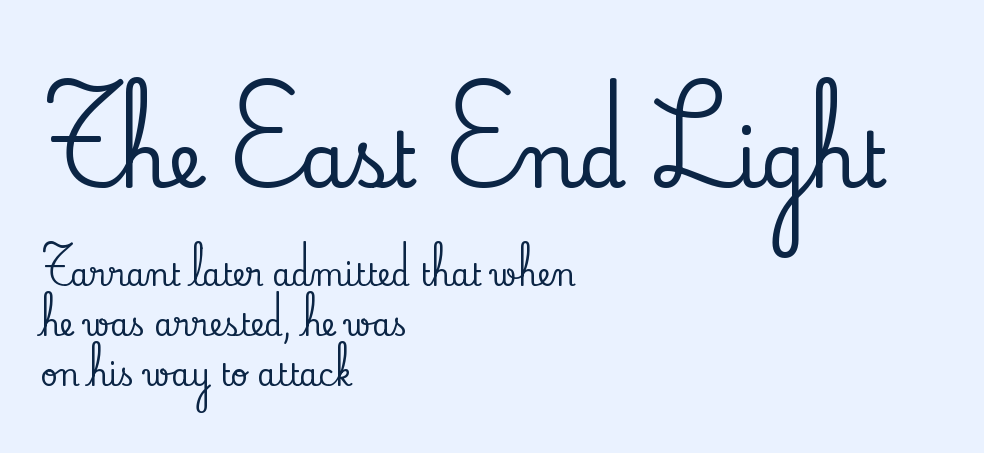
Q: Is the text italic (slanted)? A: No, it is upright.
Q: Is the typeface a serif or a sans-serif typeface? A: Serif.
Q: Is the text underlined? A: No.
Q: How is the paragraph aligned? A: Left-aligned.
Q: Is the spacing between letters normal or unusually wide? A: Normal.
Q: Is the spacing between lines tight, normal or loose? A: Normal.
Q: Which block of text is set in a larger size, the first (top) or the second (bottom)? A: The first (top) one.
Q: Width (condensed, normal, or wide)? A: Normal.
Q: Stroke contrast? A: Low.
Q: x-height? A: Small.
Q: Monospaced? A: No.
